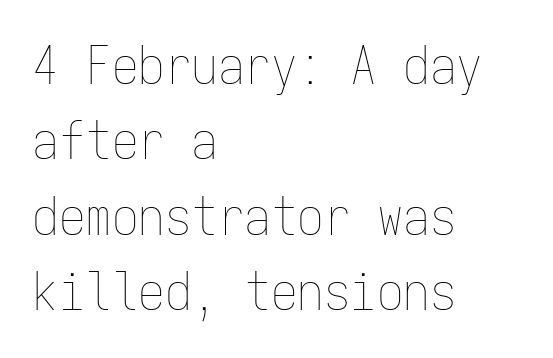
The image shows 53 px thin, condensed type, upright, monospaced; set left-aligned, normal line spacing (1.42x), normal letter spacing, not underlined; low stroke contrast and a medium x-height.
